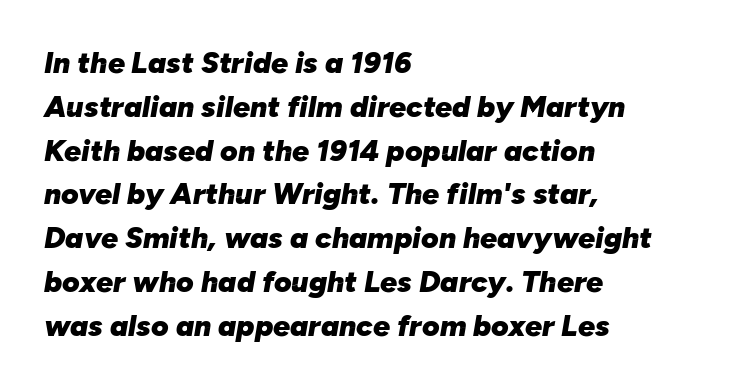
The image shows 30 px heavy type, italic (leaning right); set left-aligned, normal line spacing (1.46x), normal letter spacing, not underlined; low stroke contrast and a medium x-height.
